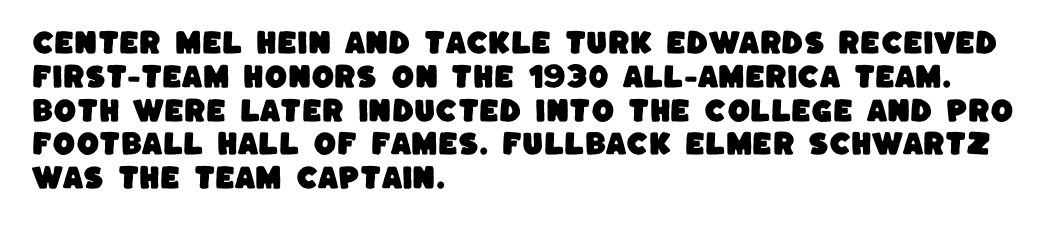
Q: Is the text underlined? A: No.
Q: How is the paragraph aligned? A: Left-aligned.
Q: Is the spacing between letters normal or unusually wide? A: Normal.
Q: Is the spacing between lines tight, normal or loose? A: Normal.
